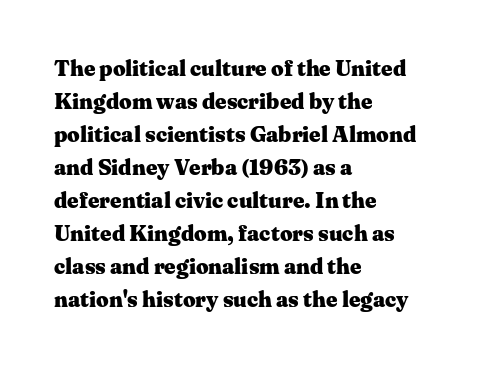
The image shows 22 px bold type, upright; set left-aligned, normal line spacing (1.5x), normal letter spacing, not underlined.
